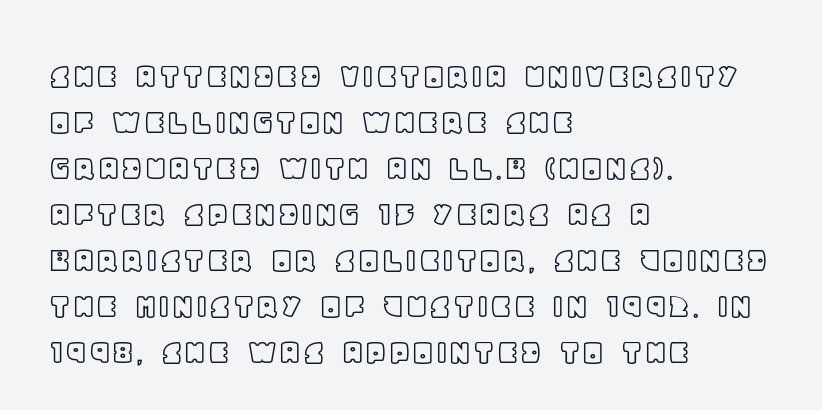
{"italic": "no", "width": "normal", "x_height": "large", "monospaced": "no", "underline": "no", "align": "left", "line_spacing_ratio": 1.21, "letter_spacing": "normal", "letter_spacing_em": 0.0, "glyph_px": 38}
